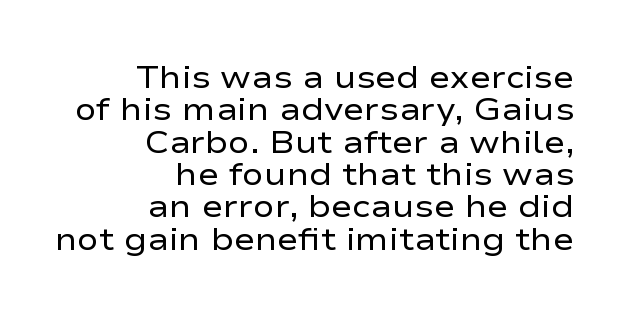
The image shows 32 px regular-weight, wide sans-serif type, upright; set right-aligned, tight line spacing (1.01x), normal letter spacing, not underlined; low stroke contrast and a medium x-height.
